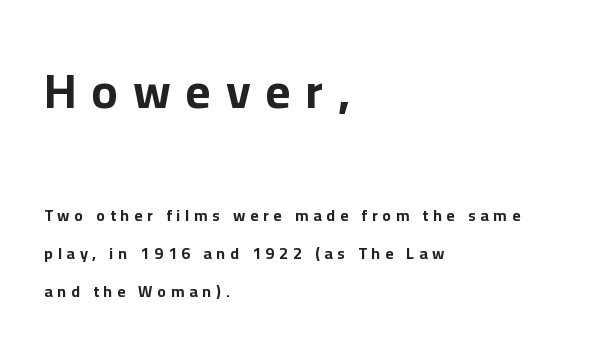
The zone under the glyphs is completely vacant. Nope, not italic — everything's standing straight. The leading is generous, giving the passage an open texture. A sans-serif font was chosen for this passage.
